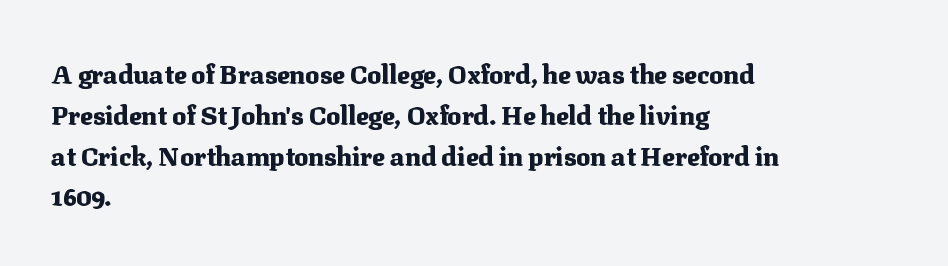
{"italic": "no", "bold": "yes", "underline": "no", "align": "left", "line_spacing": "normal", "line_spacing_ratio": 1.57, "letter_spacing": "normal", "letter_spacing_em": 0.0, "glyph_px": 26}
